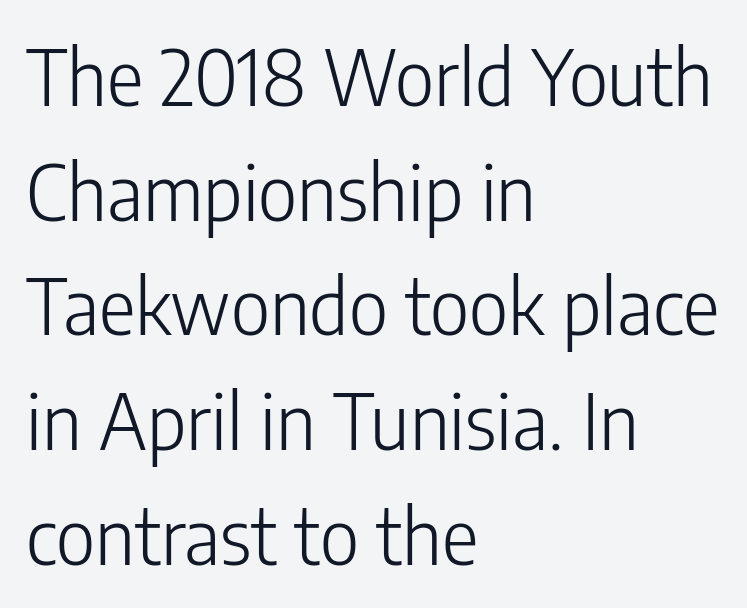
Q: Is the text bold? A: No.
Q: Is the text italic (slanted)? A: No, it is upright.
Q: Is the typeface a serif or a sans-serif typeface? A: Sans-serif.
Q: Is the text underlined? A: No.
Q: How is the paragraph aligned? A: Left-aligned.
Q: Is the spacing between letters normal or unusually wide? A: Normal.
Q: Is the spacing between lines tight, normal or loose? A: Normal.
Q: Width (condensed, normal, or wide)? A: Condensed.
Q: Stroke contrast? A: Low.
Q: x-height? A: Medium.
Q: Monospaced? A: No.
